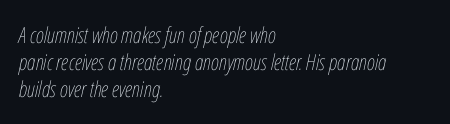
The image shows 22 px text type, italic (leaning right); set left-aligned, line spacing 1.23x, normal letter spacing, not underlined.
